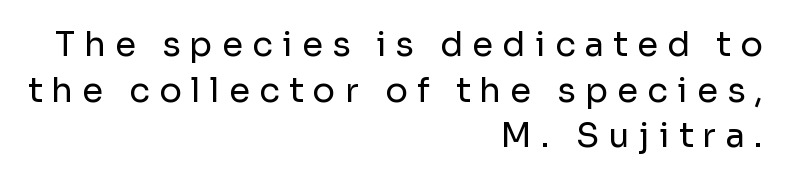
Q: Is the text bold? A: No.
Q: Is the text italic (slanted)? A: No, it is upright.
Q: Is the typeface a serif or a sans-serif typeface? A: Sans-serif.
Q: Is the text underlined? A: No.
Q: How is the paragraph aligned? A: Right-aligned.
Q: Is the spacing between letters normal or unusually wide? A: Unusually wide.
Q: Is the spacing between lines tight, normal or loose? A: Normal.
Q: Width (condensed, normal, or wide)? A: Normal.
Q: Stroke contrast? A: Low.
Q: x-height? A: Medium.
Q: Monospaced? A: No.
